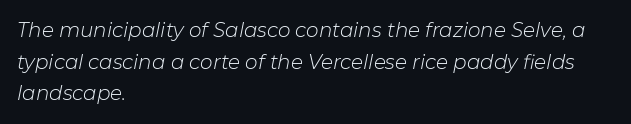
The image shows 20 px text type, italic (leaning right); set left-aligned, normal line spacing (1.58x), normal letter spacing, not underlined.
